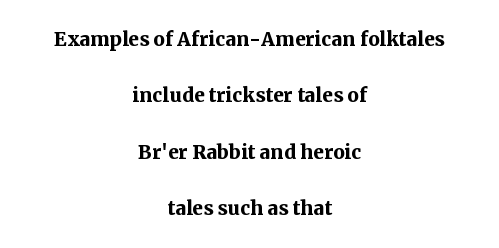
{"italic": "no", "bold": "yes", "underline": "no", "align": "center", "line_spacing": "loose", "line_spacing_ratio": 2.17, "letter_spacing": "normal", "letter_spacing_em": 0.0, "glyph_px": 26}
